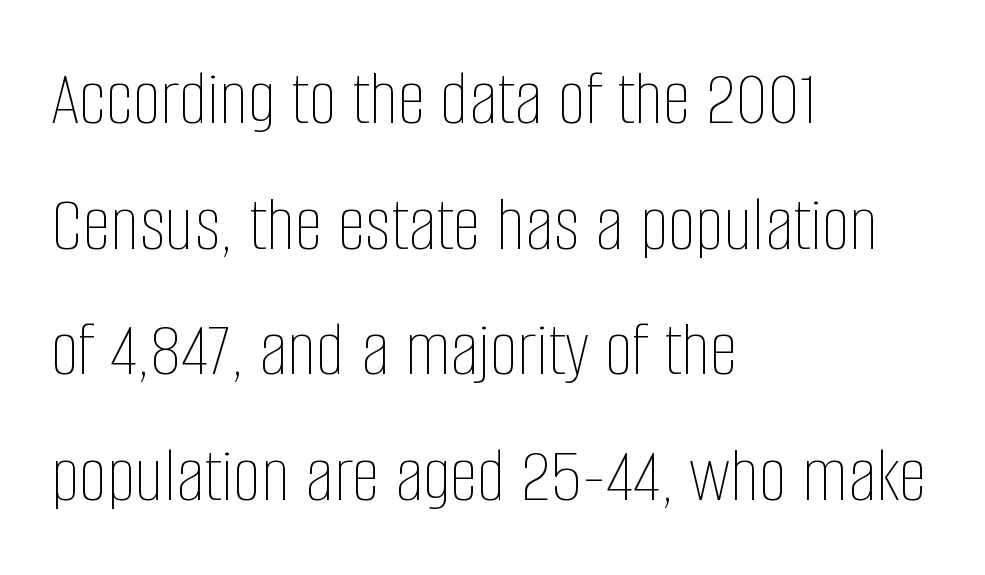
No chunkiness to these letters — they're not bold. Notice how the passage keeps a crisp vertical edge on the left only. Is the letter spacing exaggerated? No — it looks like the ordinary default. This sample has the flowing, uneven cadence of proportional lettering. Every character sits straight up, as roman type does. Students, observe: this is what conventionally led text looks like.
